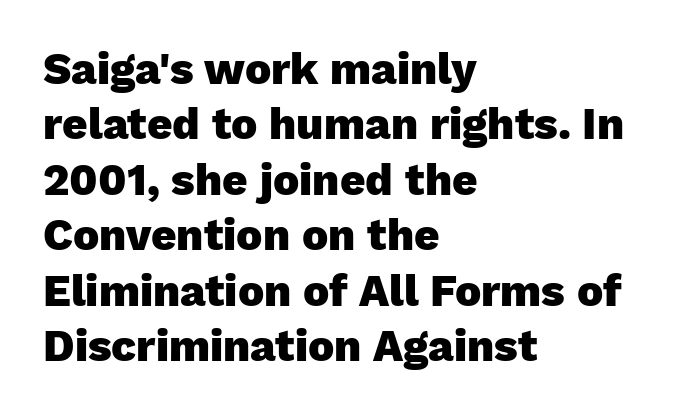
The image shows 44 px heavy sans-serif type, upright; set left-aligned, normal line spacing (1.26x), normal letter spacing, not underlined; low stroke contrast and a medium x-height.
